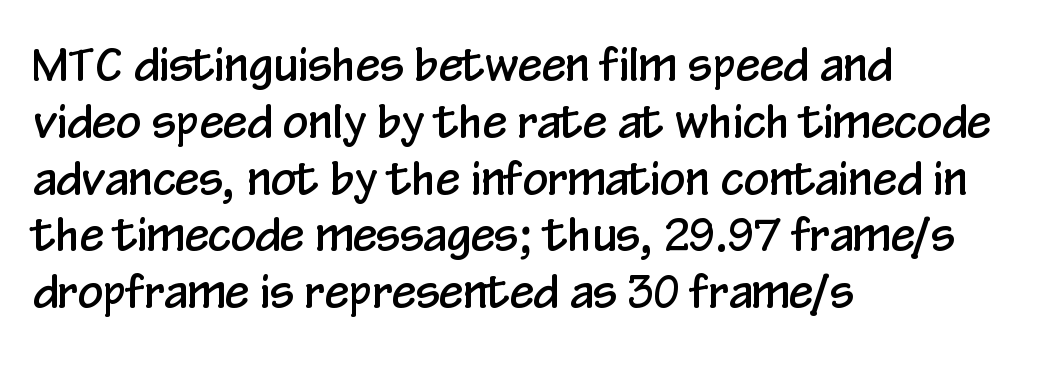
Q: Is the text italic (slanted)? A: No, it is upright.
Q: Is the typeface a serif or a sans-serif typeface? A: Sans-serif.
Q: Is the text underlined? A: No.
Q: How is the paragraph aligned? A: Left-aligned.
Q: Is the spacing between letters normal or unusually wide? A: Normal.
Q: Is the spacing between lines tight, normal or loose? A: Normal.
Q: Width (condensed, normal, or wide)? A: Condensed.
Q: Stroke contrast? A: Low.
Q: x-height? A: Medium.
Q: Monospaced? A: No.
